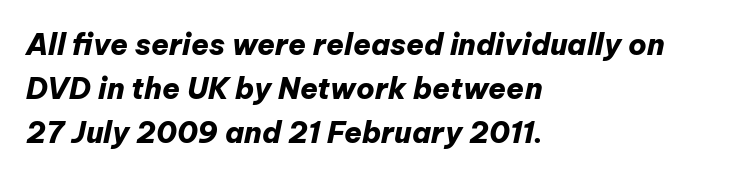
{"italic": "yes", "lean": "right", "slant_degrees": 12, "bold": "yes", "weight": "heavy", "width": "normal", "stroke_contrast": "low", "x_height": "medium", "monospaced": "no", "underline": "no", "align": "left", "line_spacing": "normal", "line_spacing_ratio": 1.52, "letter_spacing": "normal", "letter_spacing_em": 0.0, "glyph_px": 29}
